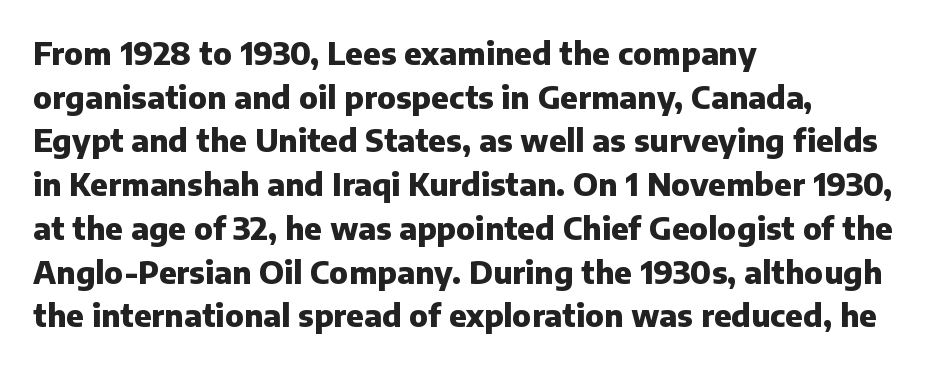
{"serif": "no", "italic": "no", "bold": "yes", "weight": "heavy", "width": "normal", "stroke_contrast": "low", "x_height": "medium", "monospaced": "no", "underline": "no", "align": "left", "line_spacing": "normal", "line_spacing_ratio": 1.41, "letter_spacing": "normal", "letter_spacing_em": 0.0, "glyph_px": 31}
